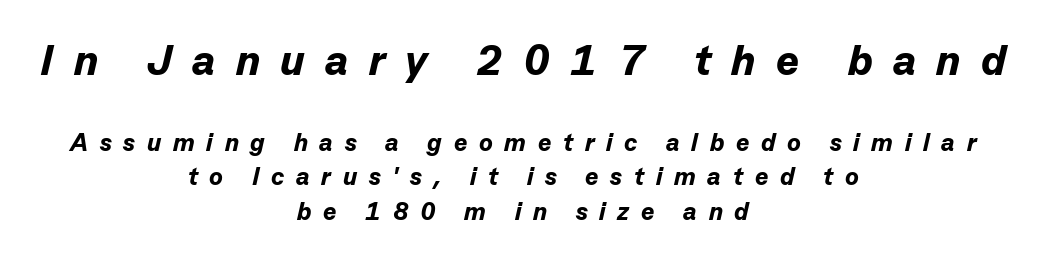
Q: Is the text bold? A: Yes.
Q: Is the text italic (slanted)? A: Yes, it leans right by about 13 degrees.
Q: Is the text underlined? A: No.
Q: How is the paragraph aligned? A: Centered.
Q: Is the spacing between letters normal or unusually wide? A: Unusually wide.
Q: Is the spacing between lines tight, normal or loose? A: Normal.
Q: Which block of text is set in a larger size, the first (top) or the second (bottom)? A: The first (top) one.
Q: Width (condensed, normal, or wide)? A: Normal.
Q: Stroke contrast? A: Low.
Q: x-height? A: Medium.
Q: Monospaced? A: No.
